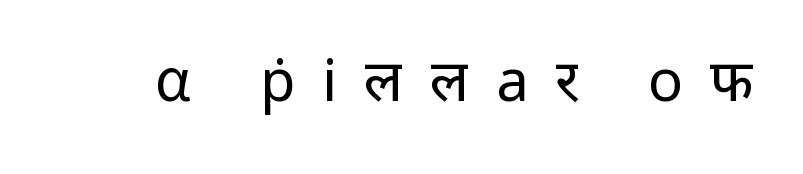
The image shows 58 px regular-weight sans-serif type, upright; set unusually wide letter spacing (+0.46 em), not underlined; low stroke contrast and a medium x-height.
